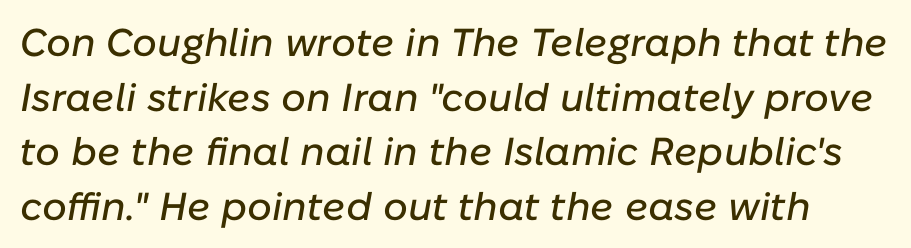
Q: Is the text italic (slanted)? A: Yes, it leans right by about 10 degrees.
Q: Is the text underlined? A: No.
Q: Is the spacing between letters normal or unusually wide? A: Normal.
Q: Is the spacing between lines tight, normal or loose? A: Normal.
Q: Width (condensed, normal, or wide)? A: Normal.
Q: Stroke contrast? A: Low.
Q: x-height? A: Medium.
Q: Monospaced? A: No.
